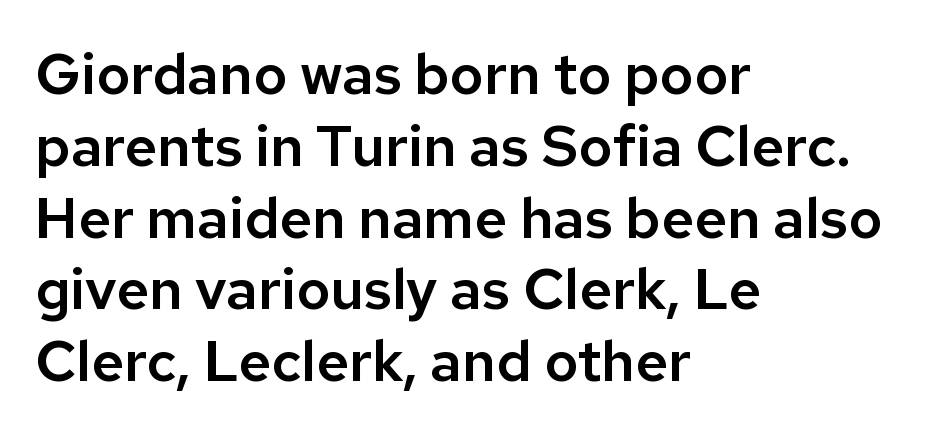
The string is rendered with underlining switched off. When letters stand straight like this, we call the style roman or upright. This sample keeps an unexceptional amount of space between lines. Varying glyph widths throughout — classic text-font behaviour. Each letter's strokes conclude bluntly, with no projecting serifs.
